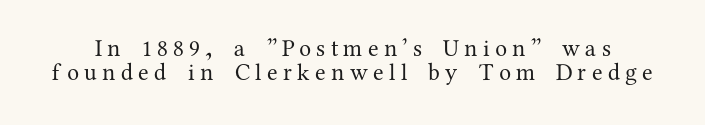
Descenders hang freely into open space. The type is letterspaced generously, with wide tracking. Heft: none added — not bold. Tall strokes in this sample are plumb rather than angled.
